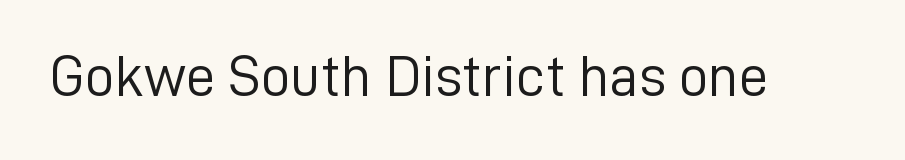
{"serif": "no", "italic": "no", "bold": "no", "weight": "light", "width": "normal", "stroke_contrast": "low", "x_height": "medium", "monospaced": "no", "underline": "no", "letter_spacing": "normal", "letter_spacing_em": 0.0, "glyph_px": 59}
